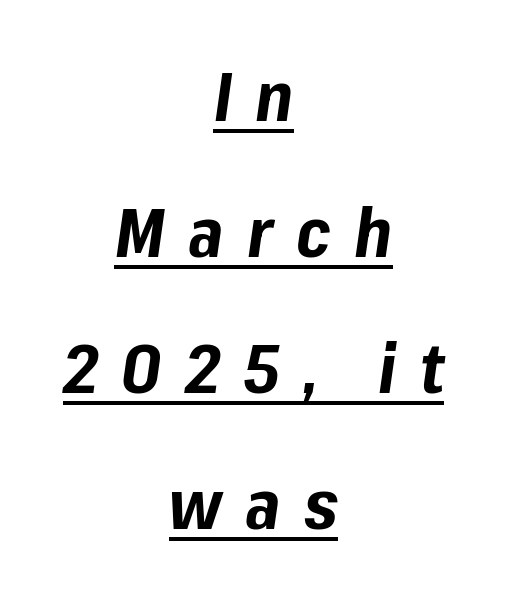
{"italic": "yes", "lean": "right", "slant_degrees": 8, "bold": "yes", "weight": "bold", "width": "normal", "stroke_contrast": "low", "x_height": "medium", "monospaced": "no", "underline": "yes", "align": "center", "line_spacing": "loose", "line_spacing_ratio": 1.97, "letter_spacing": "wide", "letter_spacing_em": 0.34, "glyph_px": 69}
